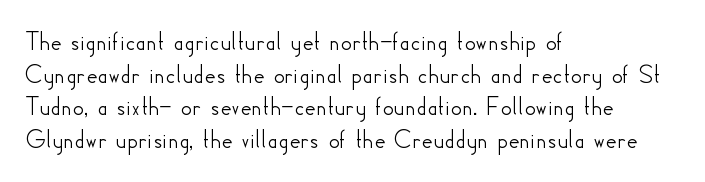
The image shows 27 px text type, upright; set left-aligned, line spacing 1.21x, normal letter spacing, not underlined.
